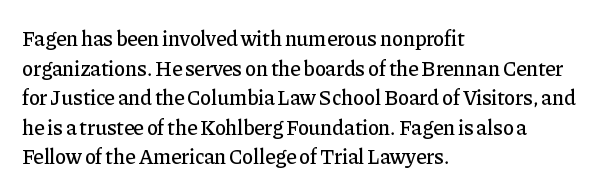
Q: Is the text italic (slanted)? A: No, it is upright.
Q: Is the text underlined? A: No.
Q: How is the paragraph aligned? A: Left-aligned.
Q: Is the spacing between letters normal or unusually wide? A: Normal.
Q: Is the spacing between lines tight, normal or loose? A: Normal.
